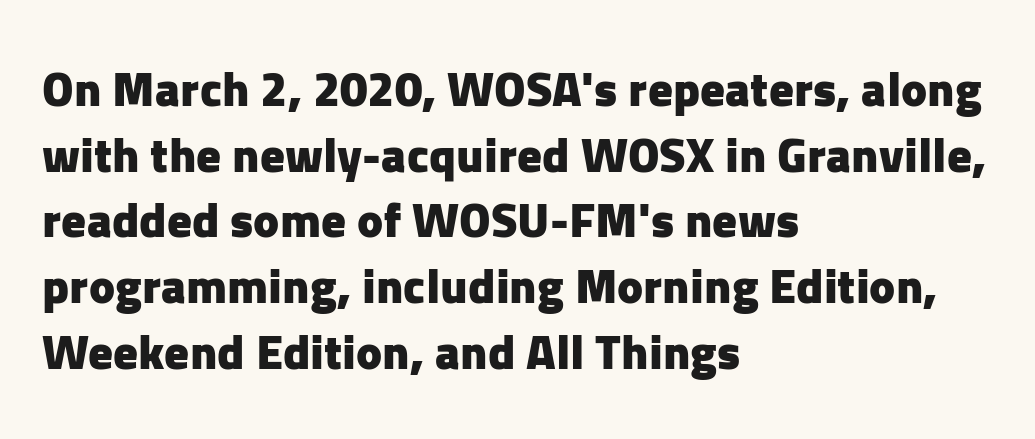
{"serif": "no", "italic": "no", "bold": "yes", "weight": "heavy", "width": "normal", "stroke_contrast": "low", "x_height": "medium", "monospaced": "no", "underline": "no", "align": "left", "line_spacing": "normal", "line_spacing_ratio": 1.34, "letter_spacing": "normal", "letter_spacing_em": 0.0, "glyph_px": 49}
